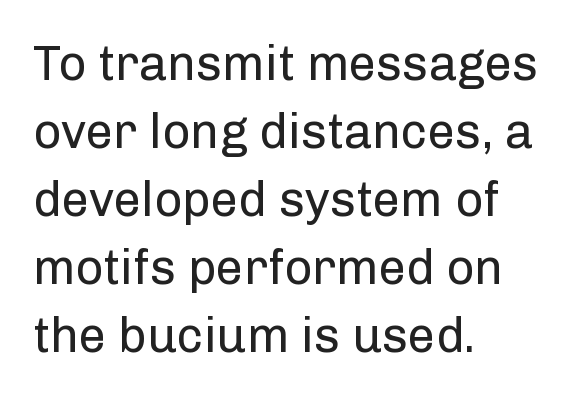
Line starts are locked; line ends wander. Words float on clear page, feet unadorned. Stroke thickness stays within the range of a standard reading face or lighter. Do the characters align in a grid? No, the font is proportional. The rendering uses a moderate line-height, typical for paragraphs.
